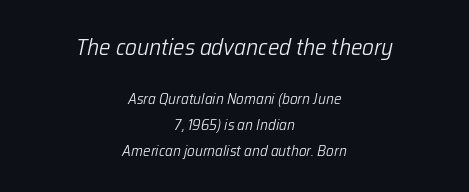
The image shows 23 px text type, italic (leaning right); set centered, line spacing 1.73x, normal letter spacing, not underlined; the first (top) block is 1.53x larger.
